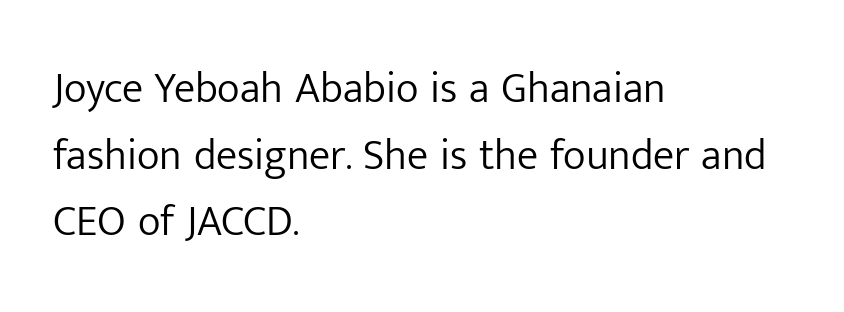
{"serif": "no", "italic": "no", "bold": "no", "weight": "light", "width": "normal", "stroke_contrast": "low", "x_height": "medium", "monospaced": "no", "underline": "no", "align": "left", "line_spacing": "normal", "line_spacing_ratio": 1.55, "letter_spacing": "normal", "letter_spacing_em": 0.0, "glyph_px": 43}
